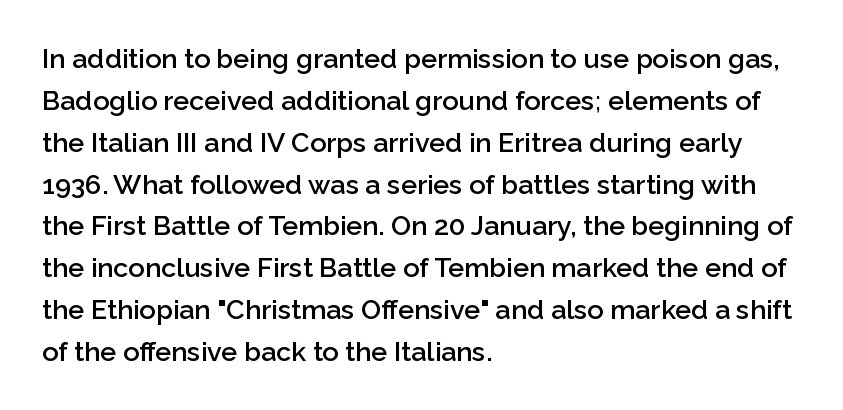
The image shows 27 px text type, upright; set left-aligned, normal line spacing (1.55x), normal letter spacing, not underlined.
